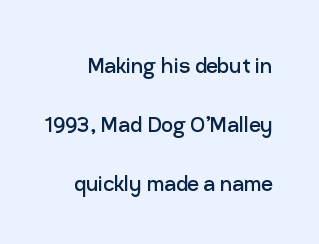
{"italic": "no", "bold": "no", "underline": "no", "line_spacing": "loose", "line_spacing_ratio": 2.27, "letter_spacing": "normal", "letter_spacing_em": 0.0, "glyph_px": 26}
